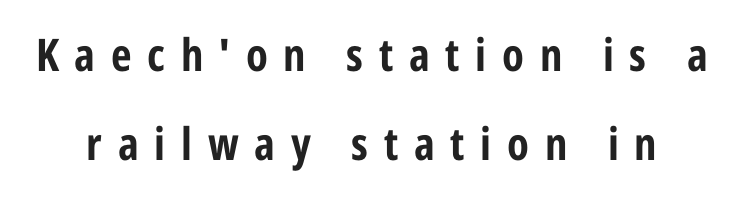
The image shows 45 px bold, condensed sans-serif type, upright; set loose line spacing (1.98x), unusually wide letter spacing (+0.35 em), not underlined; low stroke contrast and a medium x-height.
